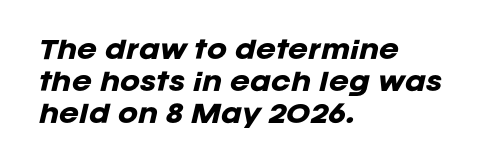
Q: Is the text bold? A: Yes.
Q: Is the text italic (slanted)? A: Yes, it leans right by about 12 degrees.
Q: Is the text underlined? A: No.
Q: How is the paragraph aligned? A: Left-aligned.
Q: Is the spacing between letters normal or unusually wide? A: Normal.
Q: Is the spacing between lines tight, normal or loose? A: Normal.
